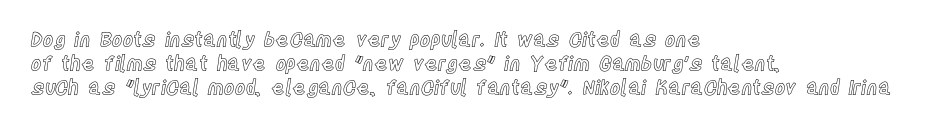
The image shows 20 px text type; set left-aligned, line spacing 1.21x, normal letter spacing, not underlined.
